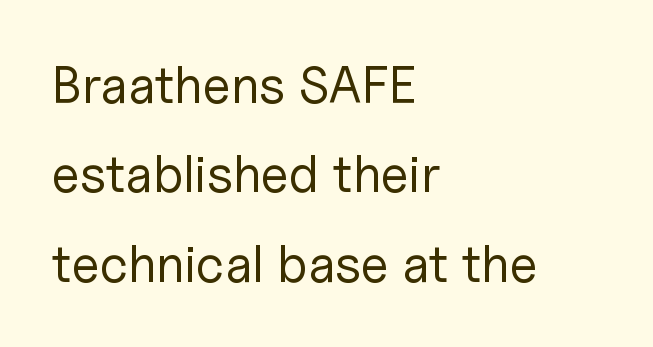
Q: Is the text bold? A: No.
Q: Is the text italic (slanted)? A: No, it is upright.
Q: Is the typeface a serif or a sans-serif typeface? A: Sans-serif.
Q: Is the text underlined? A: No.
Q: How is the paragraph aligned? A: Left-aligned.
Q: Is the spacing between letters normal or unusually wide? A: Normal.
Q: Width (condensed, normal, or wide)? A: Normal.
Q: Stroke contrast? A: Low.
Q: x-height? A: Medium.
Q: Monospaced? A: No.
